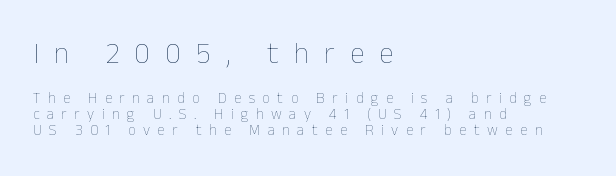
Q: Is the text bold? A: No.
Q: Is the text italic (slanted)? A: No, it is upright.
Q: Is the text underlined? A: No.
Q: How is the paragraph aligned? A: Left-aligned.
Q: Is the spacing between letters normal or unusually wide? A: Unusually wide.
Q: Is the spacing between lines tight, normal or loose? A: Tight.
Q: Which block of text is set in a larger size, the first (top) or the second (bottom)? A: The first (top) one.
Q: Width (condensed, normal, or wide)? A: Normal.
Q: Stroke contrast? A: Low.
Q: x-height? A: Medium.
Q: Monospaced? A: No.
